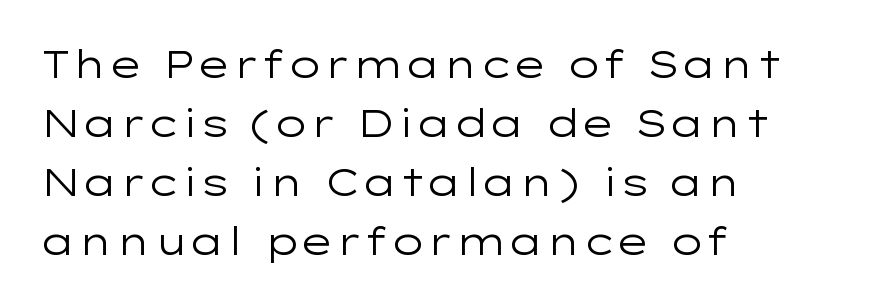
Q: Is the text bold? A: No.
Q: Is the text italic (slanted)? A: No, it is upright.
Q: Is the typeface a serif or a sans-serif typeface? A: Sans-serif.
Q: Is the text underlined? A: No.
Q: How is the paragraph aligned? A: Left-aligned.
Q: Is the spacing between letters normal or unusually wide? A: Normal.
Q: Is the spacing between lines tight, normal or loose? A: Normal.
Q: Width (condensed, normal, or wide)? A: Wide.
Q: Stroke contrast? A: Low.
Q: x-height? A: Medium.
Q: Monospaced? A: No.
